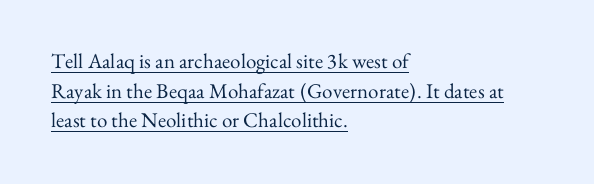
The image shows 21 px text type, upright; set left-aligned, normal line spacing (1.41x), normal letter spacing, underlined.
